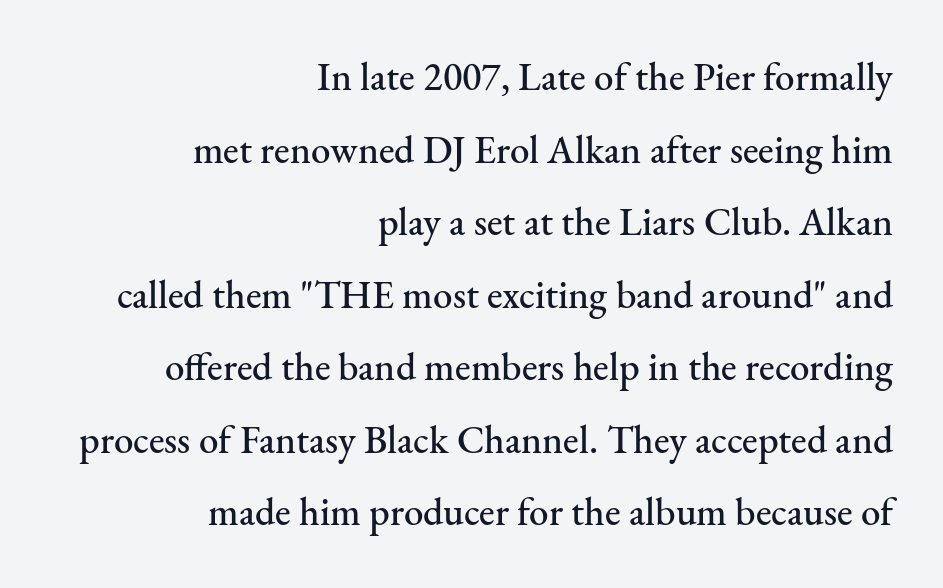
{"serif": "yes", "italic": "no", "width": "normal", "stroke_contrast": "medium", "x_height": "small", "monospaced": "no", "underline": "no", "align": "right", "line_spacing_ratio": 1.86, "letter_spacing": "normal", "letter_spacing_em": 0.0, "glyph_px": 39}
